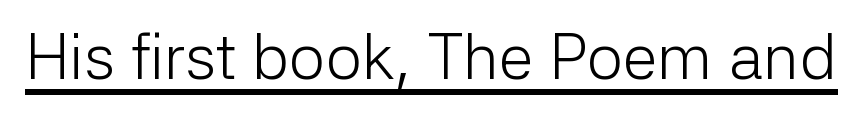
Q: Is the text bold? A: No.
Q: Is the text italic (slanted)? A: No, it is upright.
Q: Is the typeface a serif or a sans-serif typeface? A: Sans-serif.
Q: Is the text underlined? A: Yes.
Q: Is the spacing between letters normal or unusually wide? A: Normal.
Q: Width (condensed, normal, or wide)? A: Normal.
Q: Stroke contrast? A: Low.
Q: x-height? A: Medium.
Q: Monospaced? A: No.
